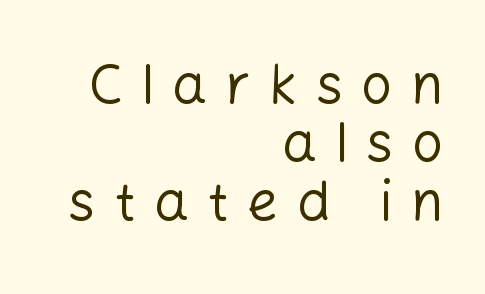
The image shows 55 px regular-weight sans-serif type, upright; set right-aligned, tight line spacing (1.06x), unusually wide letter spacing (+0.33 em), not underlined; low stroke contrast and a medium x-height.
